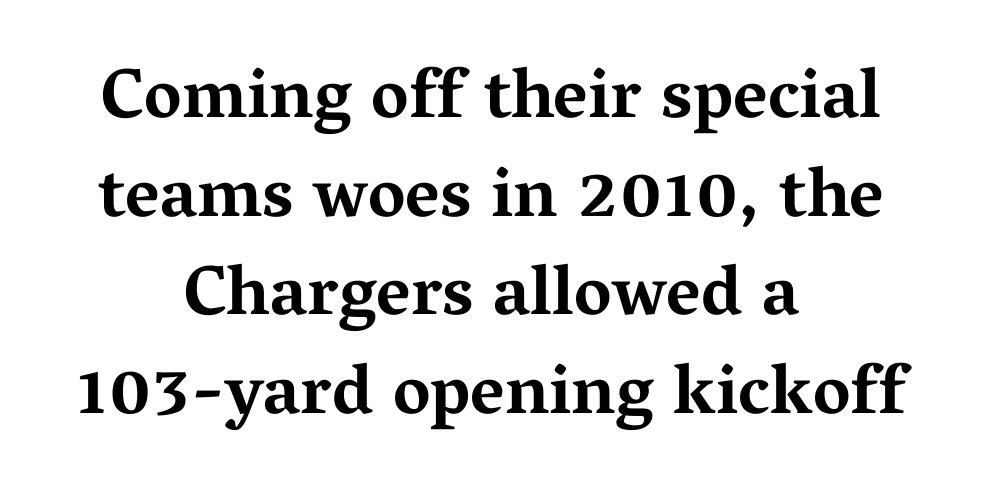
The image shows 70 px bold, wide serif type, upright; set centered, normal line spacing (1.41x), normal letter spacing, not underlined; medium stroke contrast and a medium x-height.
